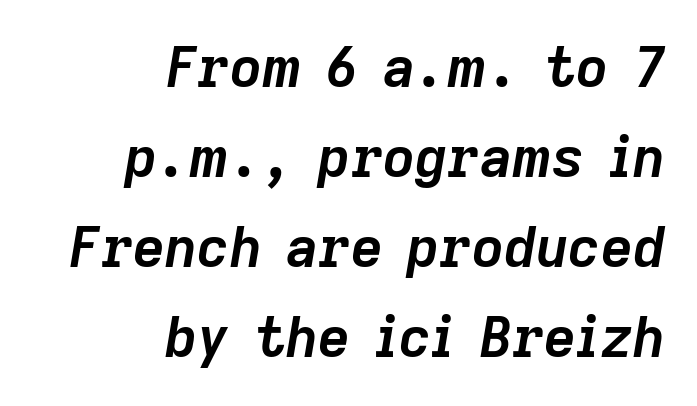
The passage shown has conventional tracking throughout. The foot of each line stays bare and open. Line ends are locked; line starts wander. The letters advance in unequal steps, a hallmark of proportional type.
